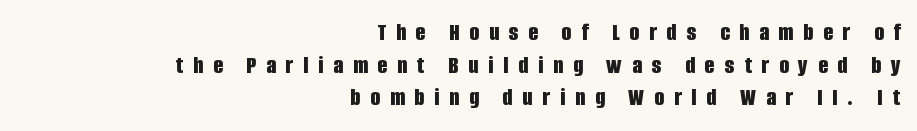
{"italic": "no", "bold": "yes", "underline": "no", "align": "right", "line_spacing": "normal", "line_spacing_ratio": 1.31, "letter_spacing": "wide", "letter_spacing_em": 0.4, "glyph_px": 25}
